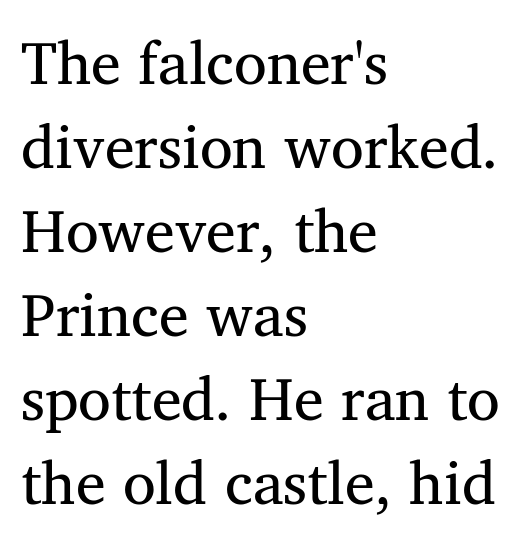
{"serif": "yes", "italic": "no", "bold": "no", "weight": "regular", "width": "normal", "stroke_contrast": "medium", "x_height": "medium", "monospaced": "no", "underline": "no", "align": "left", "line_spacing": "normal", "line_spacing_ratio": 1.4, "letter_spacing": "normal", "letter_spacing_em": 0.0, "glyph_px": 60}
